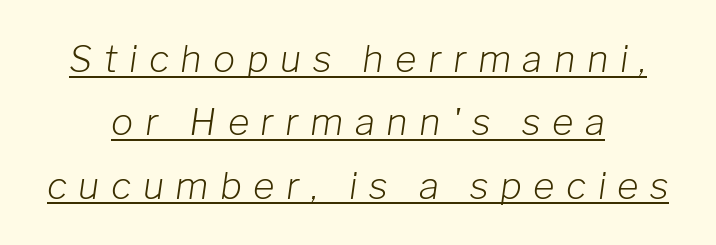
Q: Is the text bold? A: No.
Q: Is the text italic (slanted)? A: Yes, it leans right by about 8 degrees.
Q: Is the text underlined? A: Yes.
Q: How is the paragraph aligned? A: Centered.
Q: Is the spacing between letters normal or unusually wide? A: Unusually wide.
Q: Width (condensed, normal, or wide)? A: Normal.
Q: Stroke contrast? A: Low.
Q: x-height? A: Medium.
Q: Monospaced? A: No.
